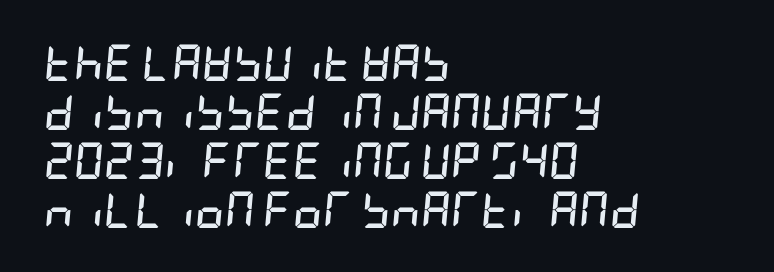
This rendering leaves character spacing at its baseline value. Line spacing here is normal. Where is the straight margin? On the left. There's an unmistakable incline to the writing here. These words are printed bold, with thick strokes throughout.
